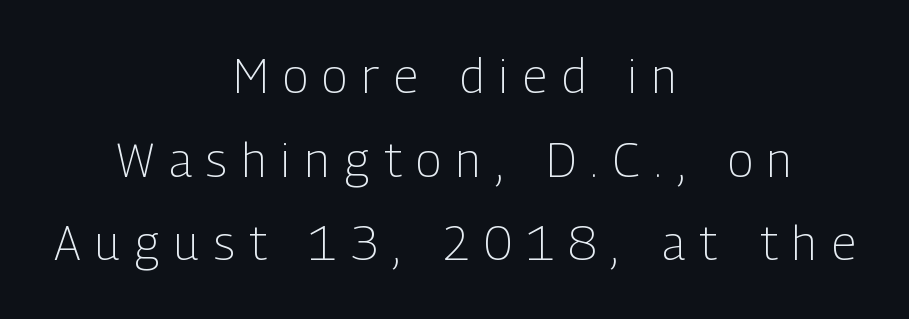
{"serif": "no", "italic": "no", "bold": "no", "weight": "light", "width": "condensed", "stroke_contrast": "low", "x_height": "medium", "monospaced": "no", "underline": "no", "align": "center", "line_spacing_ratio": 1.78, "letter_spacing": "wide", "letter_spacing_em": 0.32, "glyph_px": 47}
